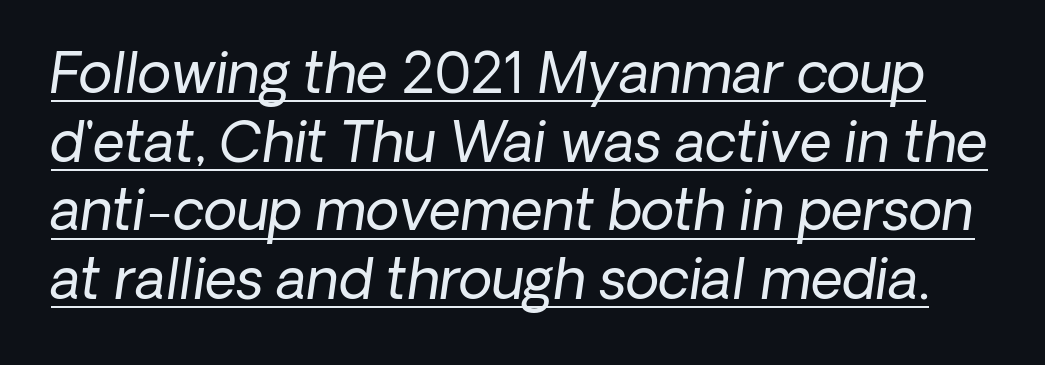
The type is set solid horizontally, with unmodified tracking. One glance says typical: line gaps are just what's usual. The passage shown is underscored from start to finish. A quiet, ordinary-to-light weight characterises the typeface. You could not count columns in this text — the font is proportionally spaced. Every character sits at an angle, as italics do.
